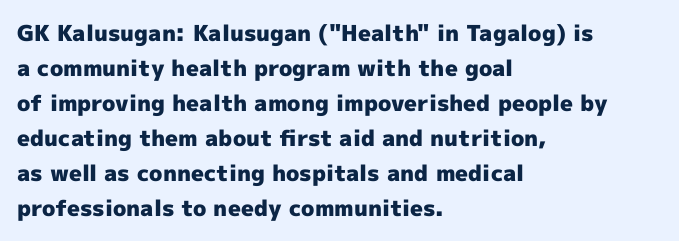
The image shows 22 px bold type, upright; set left-aligned, normal line spacing (1.59x), normal letter spacing, not underlined.
